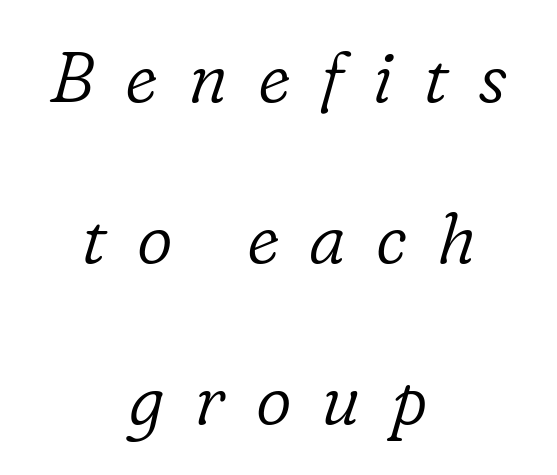
The image shows 70 px light serif type, italic (leaning right); set centered, loose line spacing (2.3x), unusually wide letter spacing (+0.43 em), not underlined; low stroke contrast and a medium x-height.
